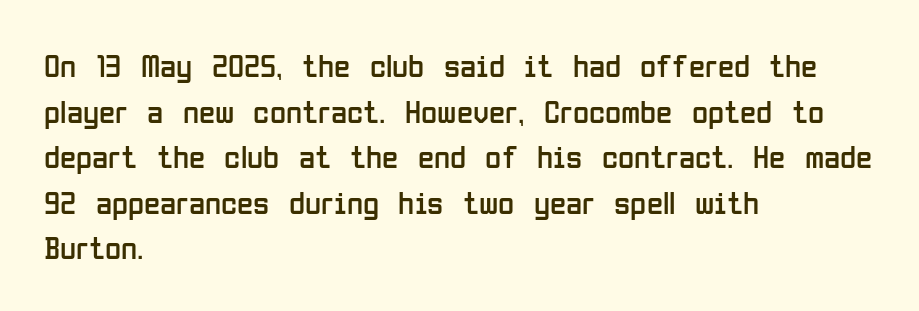
{"serif": "no", "italic": "no", "bold": "no", "weight": "regular", "width": "condensed", "stroke_contrast": "low", "x_height": "medium", "monospaced": "no", "underline": "no", "align": "left", "line_spacing": "normal", "line_spacing_ratio": 1.38, "letter_spacing": "normal", "letter_spacing_em": 0.0, "glyph_px": 33}
